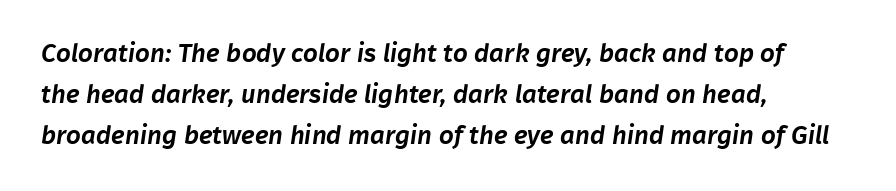
Q: Is the text underlined? A: No.
Q: How is the paragraph aligned? A: Left-aligned.
Q: Is the spacing between letters normal or unusually wide? A: Normal.
Q: Is the spacing between lines tight, normal or loose? A: Normal.
